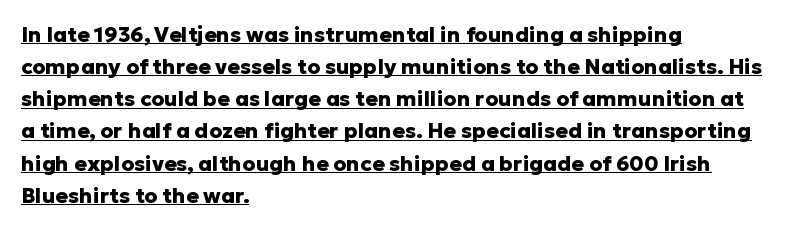
The image shows 21 px bold type, upright; set left-aligned, normal line spacing (1.53x), normal letter spacing, underlined.
